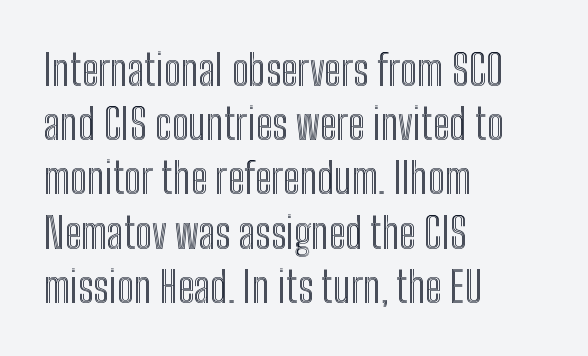
{"italic": "no", "width": "condensed", "x_height": "medium", "monospaced": "no", "underline": "no", "align": "left", "line_spacing": "normal", "line_spacing_ratio": 1.29, "letter_spacing": "normal", "letter_spacing_em": 0.0, "glyph_px": 42}
